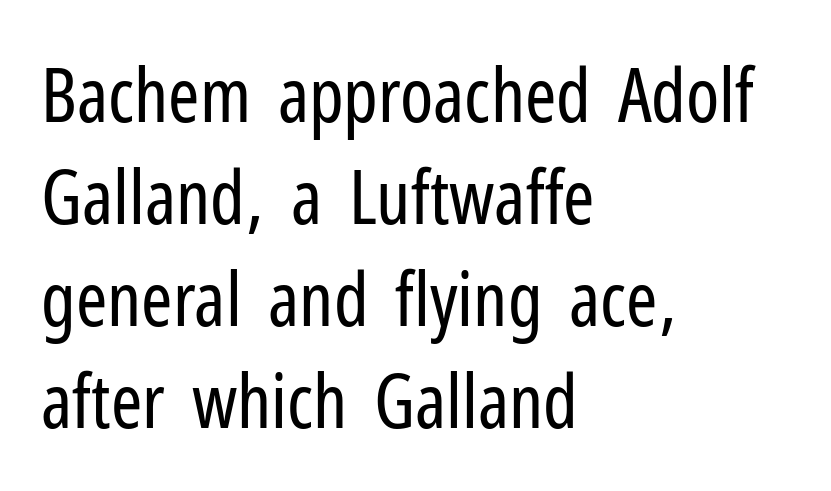
Q: Is the text bold? A: No.
Q: Is the text italic (slanted)? A: No, it is upright.
Q: Is the typeface a serif or a sans-serif typeface? A: Sans-serif.
Q: Is the text underlined? A: No.
Q: How is the paragraph aligned? A: Left-aligned.
Q: Is the spacing between letters normal or unusually wide? A: Normal.
Q: Is the spacing between lines tight, normal or loose? A: Normal.
Q: Width (condensed, normal, or wide)? A: Condensed.
Q: Stroke contrast? A: Low.
Q: x-height? A: Medium.
Q: Monospaced? A: No.
